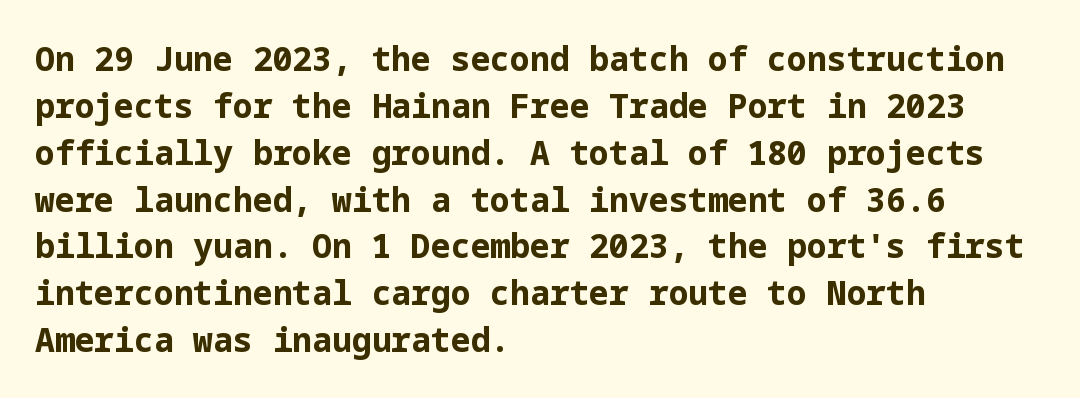
{"serif": "no", "italic": "no", "bold": "yes", "weight": "bold", "width": "normal", "stroke_contrast": "low", "x_height": "medium", "underline": "no", "align": "left", "line_spacing": "normal", "line_spacing_ratio": 1.42, "letter_spacing": "normal", "letter_spacing_em": 0.0, "glyph_px": 33}
